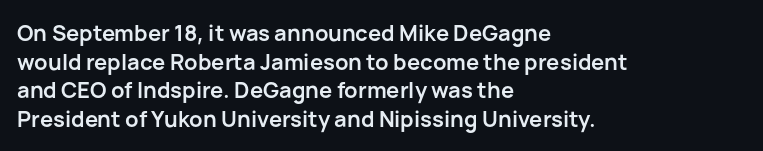
The image shows 22 px bold type, upright; set left-aligned, normal line spacing (1.3x), normal letter spacing, not underlined.
